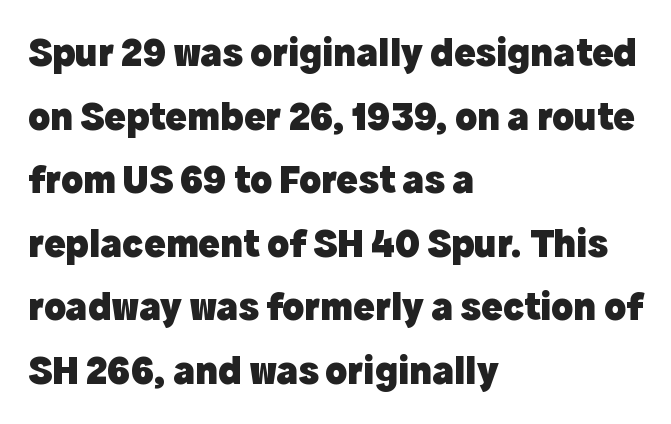
A typesetter would label this face a sans. The letters stand straight up with perfectly vertical stems. Clear beneath every line of the passage. The rendering uses natural spacing where letterforms have individual widths.
